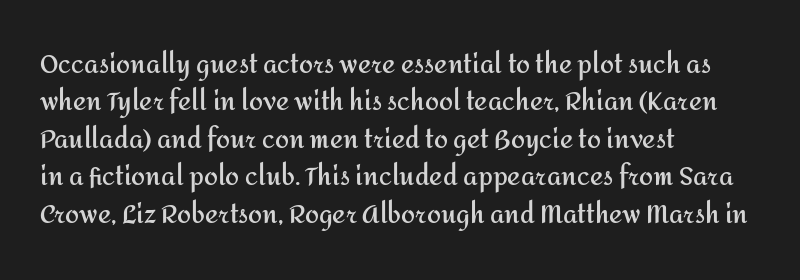
Baseline-to-baseline distance is the conventional proportion of letter height. The typesetter chose a ragged-right arrangement here. The zone under the glyphs is completely vacant. Typesetter's note: full bold, strokes at maximum text heaviness. In terms of posture, this sample is upright. The horizontal fit of the characters is conventional and even.
